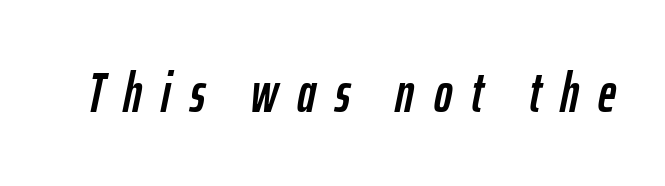
The image shows 55 px condensed type, italic (leaning right); set unusually wide letter spacing (+0.35 em), not underlined; low stroke contrast and a medium x-height.
